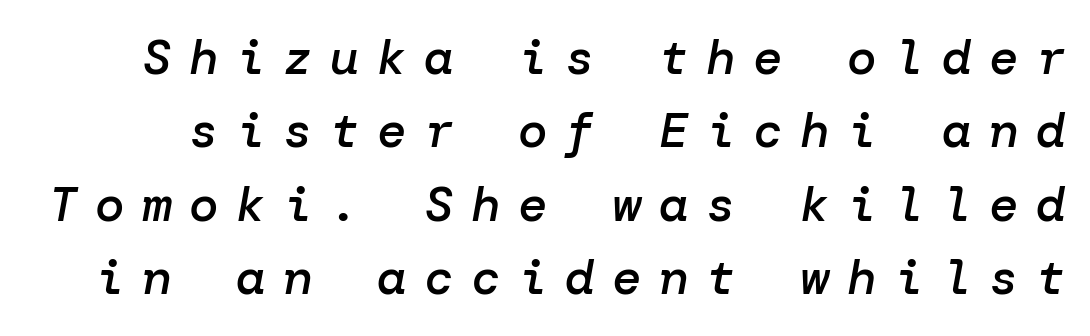
The image shows 49 px semibold type, italic (leaning right); set normal line spacing (1.5x), unusually wide letter spacing (+0.36 em), not underlined; low stroke contrast and a medium x-height.
